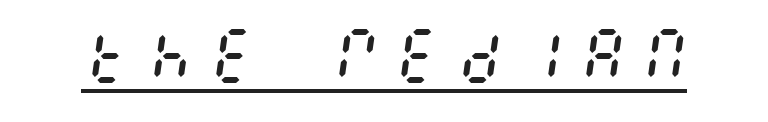
Q: Is the text bold? A: No.
Q: Is the text italic (slanted)? A: Yes, it leans right by about 8 degrees.
Q: Is the text underlined? A: Yes.
Q: Is the spacing between letters normal or unusually wide? A: Unusually wide.
Q: Width (condensed, normal, or wide)? A: Condensed.
Q: Stroke contrast? A: Medium.
Q: x-height? A: Large.
